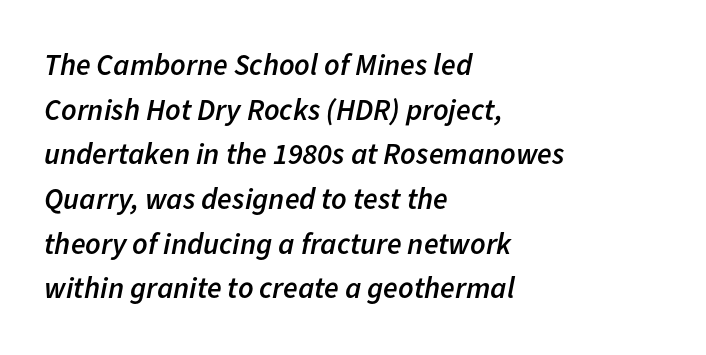
Line beginnings align vertically; line endings do not. The passage shown is semibold, sitting just below true bold. These lines are rendered in a variable-pitch font. The gap between lines stays unmarked.
